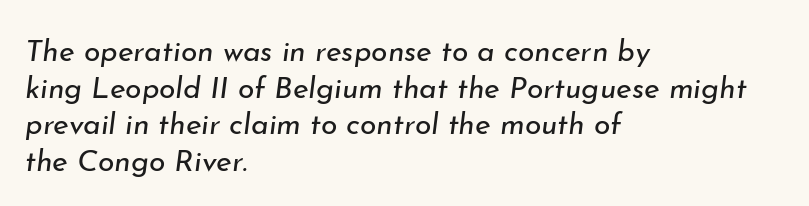
The image shows 30 px regular-weight type, italic (leaning right); set left-aligned, line spacing 1.22x, normal letter spacing, not underlined; low stroke contrast and a small x-height.
